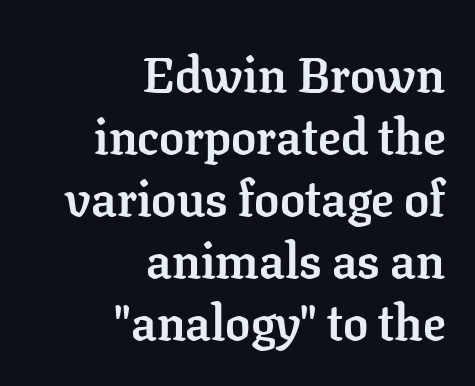
{"serif": "yes", "italic": "no", "bold": "yes", "weight": "semibold", "width": "normal", "stroke_contrast": "low", "x_height": "medium", "monospaced": "no", "underline": "no", "align": "right", "line_spacing_ratio": 1.24, "letter_spacing": "normal", "letter_spacing_em": 0.0, "glyph_px": 50}
